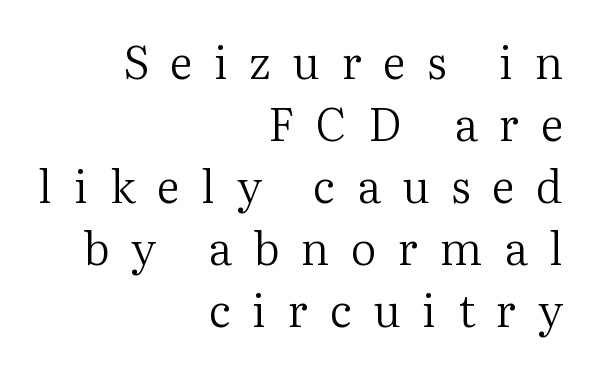
The image shows 45 px regular-weight serif type, upright; set right-aligned, normal line spacing (1.38x), unusually wide letter spacing (+0.48 em), not underlined; medium stroke contrast and a medium x-height.
